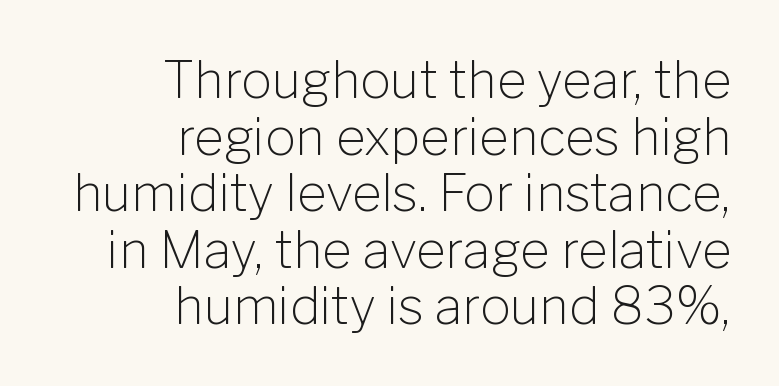
The image shows 51 px light sans-serif type, upright; set right-aligned, tight line spacing (1.11x), normal letter spacing, not underlined; low stroke contrast and a medium x-height.
